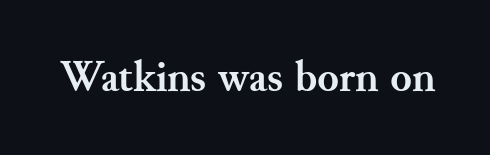
Typographically, this falls in the serif category. How heavy is the stroke? Heavy — this is a bold. Is this a fixed-width face? No — the glyphs have proportional, varying widths. Spacing between characters is what you'd get straight out of the box. Posture: straight, roman, zero tilt.
